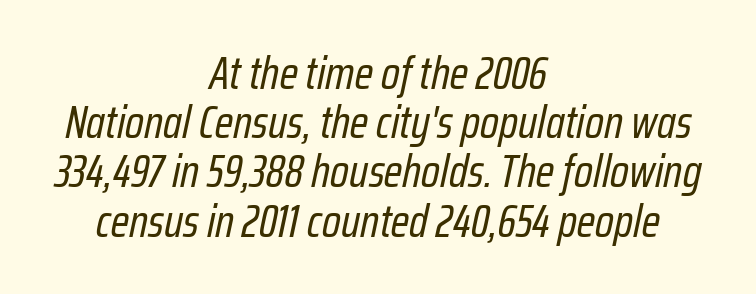
Spacing between characters is what you'd get straight out of the box. The letters advance in unequal steps, a hallmark of proportional type. These lines were composed using italics. The passage is arranged like a title page — every line centered.
